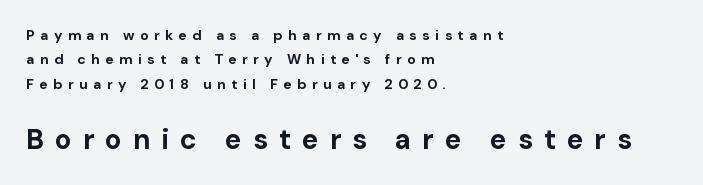
Q: Is the text bold? A: Yes.
Q: Is the text italic (slanted)? A: No, it is upright.
Q: Is the typeface a serif or a sans-serif typeface? A: Sans-serif.
Q: Is the text underlined? A: No.
Q: How is the paragraph aligned? A: Left-aligned.
Q: Is the spacing between letters normal or unusually wide? A: Unusually wide.
Q: Which block of text is set in a larger size, the first (top) or the second (bottom)? A: The second (bottom) one.
Q: Width (condensed, normal, or wide)? A: Normal.
Q: Stroke contrast? A: Low.
Q: x-height? A: Medium.
Q: Monospaced? A: No.
